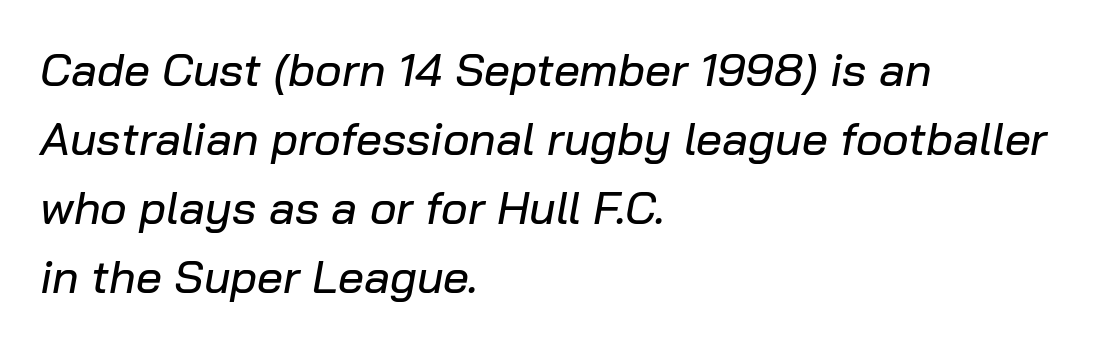
The lines sit at an ordinary, default distance from one another. The face used here is rendered with its standard letterfit. Observe the lean: these are italic letterforms. These lines are rendered in a variable-pitch font. The paragraph shown leans on its left margin. Underline: absent.
